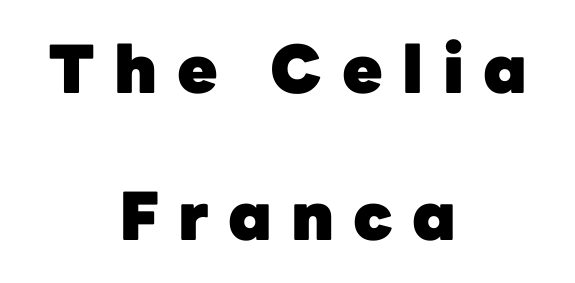
{"serif": "no", "italic": "no", "bold": "yes", "weight": "heavy", "width": "normal", "stroke_contrast": "low", "x_height": "medium", "monospaced": "no", "underline": "no", "align": "center", "line_spacing": "loose", "line_spacing_ratio": 2.23, "letter_spacing": "wide", "letter_spacing_em": 0.29, "glyph_px": 66}
